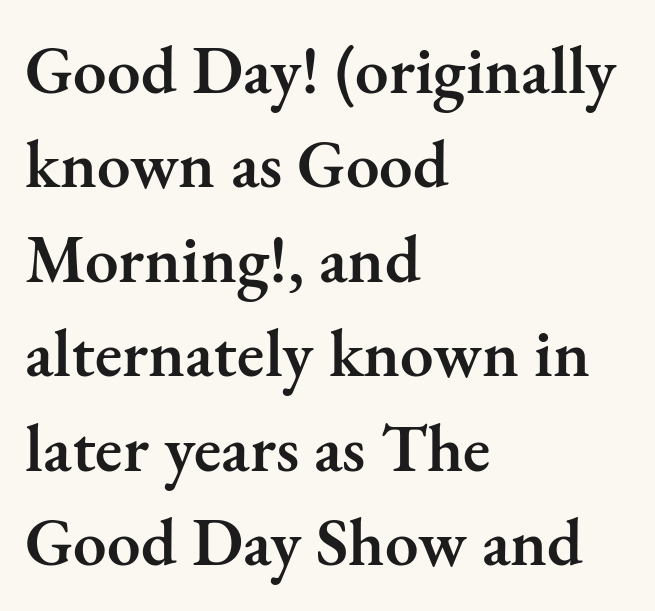
{"serif": "yes", "italic": "no", "bold": "semi", "weight": "semibold", "width": "normal", "stroke_contrast": "medium", "x_height": "small", "monospaced": "no", "underline": "no", "align": "left", "line_spacing": "normal", "line_spacing_ratio": 1.41, "letter_spacing": "normal", "letter_spacing_em": 0.0, "glyph_px": 67}
